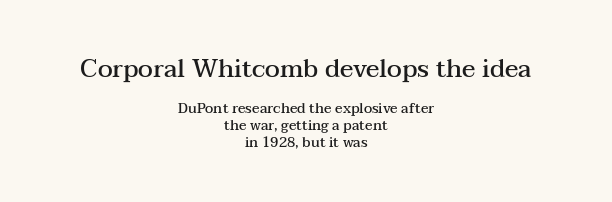
Q: Is the text bold? A: Semi-bold.
Q: Is the text italic (slanted)? A: No, it is upright.
Q: Is the text underlined? A: No.
Q: How is the paragraph aligned? A: Centered.
Q: Is the spacing between letters normal or unusually wide? A: Normal.
Q: Which block of text is set in a larger size, the first (top) or the second (bottom)? A: The first (top) one.
